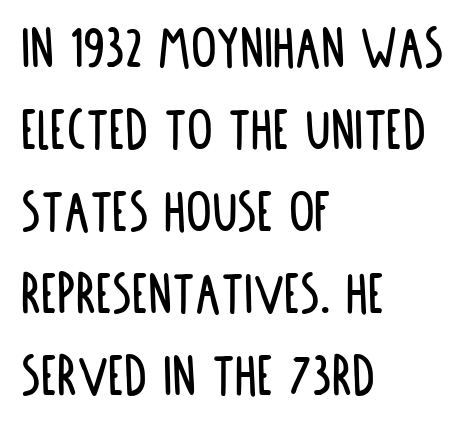
{"serif": "no", "italic": "no", "width": "condensed", "stroke_contrast": "low", "x_height": "large", "monospaced": "no", "underline": "no", "align": "left", "line_spacing": "normal", "line_spacing_ratio": 1.28, "letter_spacing": "normal", "letter_spacing_em": 0.0, "glyph_px": 64}
